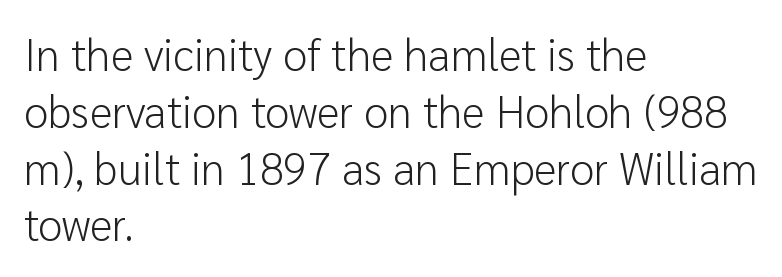
The image shows 44 px light sans-serif type, upright; set left-aligned, normal line spacing (1.29x), normal letter spacing, not underlined; low stroke contrast and a medium x-height.
